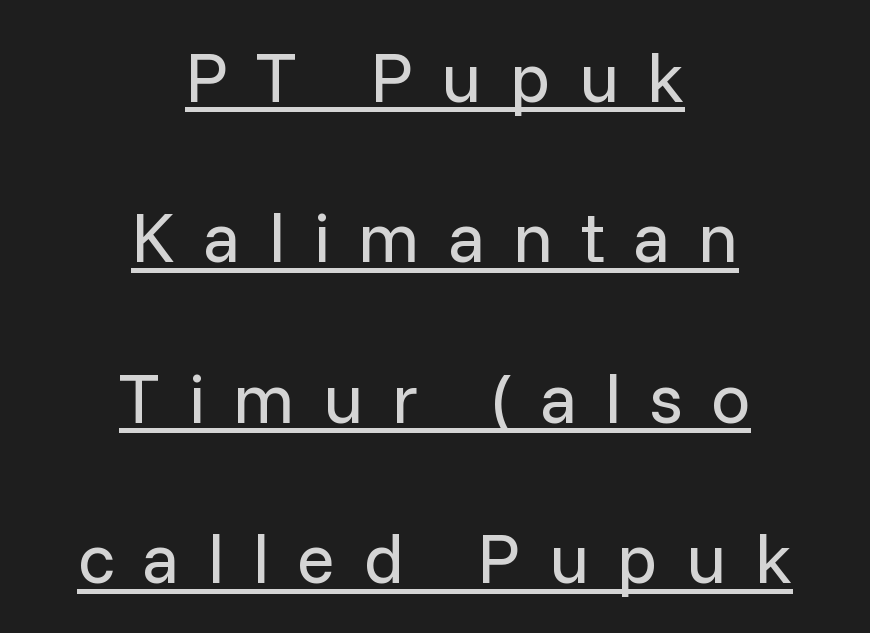
The passage shown is typeset with a sans-serif family. Here the glyphs are tracked loosely, breaking word shapes into spaced letters. Like a heading marked for emphasis, these lines bear an underscore. Casual observation: everything's sitting right in the middle. The font's upright variant was chosen for this text.
